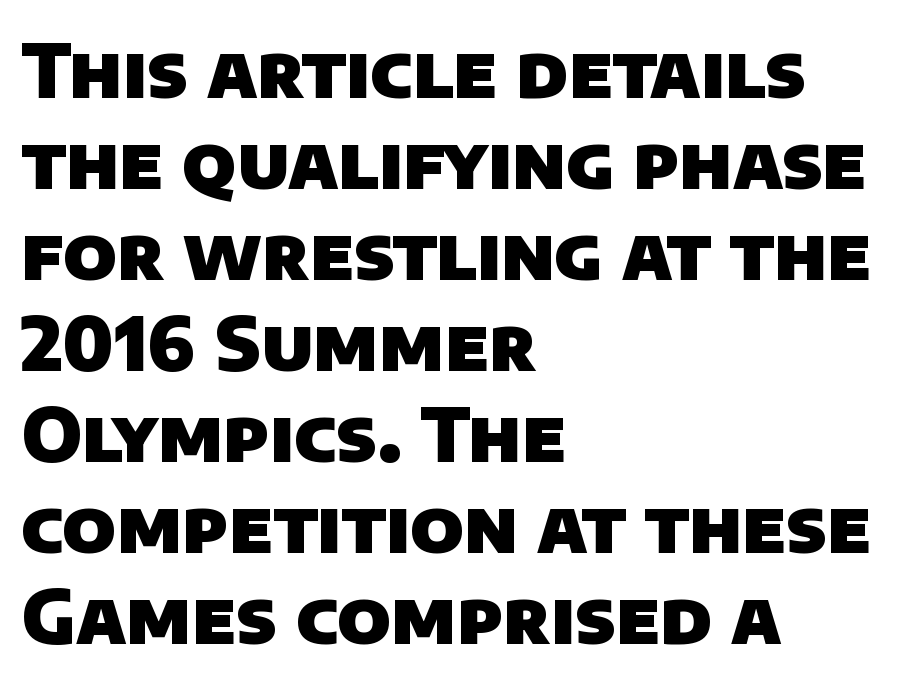
Q: Is the text bold? A: Yes.
Q: Is the typeface a serif or a sans-serif typeface? A: Sans-serif.
Q: Is the text underlined? A: No.
Q: How is the paragraph aligned? A: Left-aligned.
Q: Is the spacing between letters normal or unusually wide? A: Normal.
Q: Width (condensed, normal, or wide)? A: Normal.
Q: Stroke contrast? A: Low.
Q: x-height? A: Large.
Q: Monospaced? A: No.
